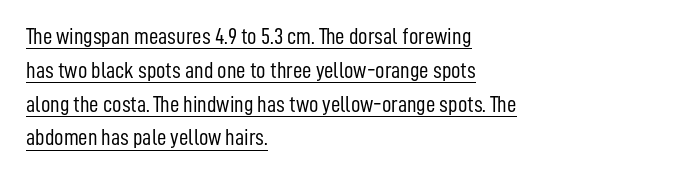
The image shows 23 px text type, upright; set left-aligned, normal line spacing (1.47x), normal letter spacing, underlined.
